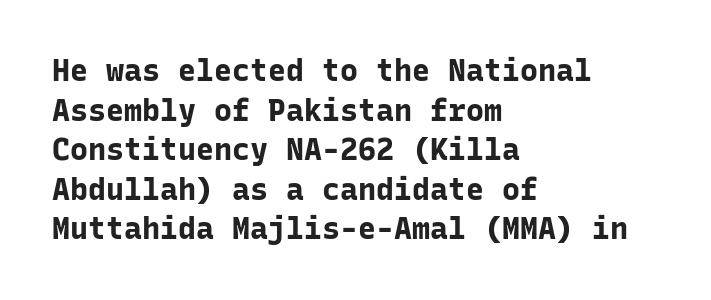
The image shows 30 px bold sans-serif type, upright, monospaced; set left-aligned, normal line spacing (1.32x), normal letter spacing, not underlined; low stroke contrast and a medium x-height.
